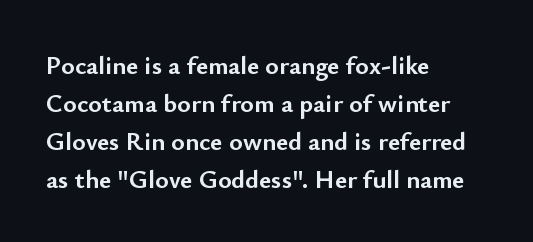
Horizontal alignment here is leftward, the default for most running prose. Nothing unusual about the tracking: characters are spaced as the font intends. Students, observe: this is what conventionally led text looks like. Does the lettering tilt? It doesn't — this is upright.
